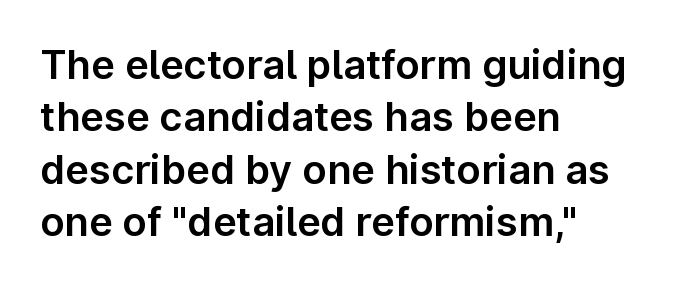
Q: Is the text italic (slanted)? A: No, it is upright.
Q: Is the typeface a serif or a sans-serif typeface? A: Sans-serif.
Q: Is the text underlined? A: No.
Q: How is the paragraph aligned? A: Left-aligned.
Q: Is the spacing between letters normal or unusually wide? A: Normal.
Q: Is the spacing between lines tight, normal or loose? A: Normal.
Q: Width (condensed, normal, or wide)? A: Normal.
Q: Stroke contrast? A: Low.
Q: x-height? A: Medium.
Q: Monospaced? A: No.
